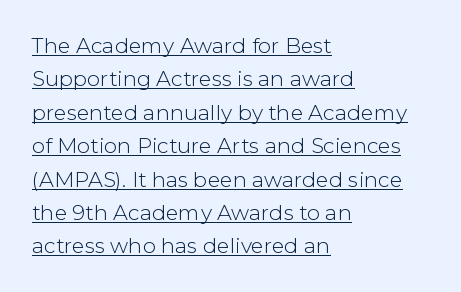
Q: Is the text bold? A: No.
Q: Is the text italic (slanted)? A: No, it is upright.
Q: Is the text underlined? A: Yes.
Q: How is the paragraph aligned? A: Left-aligned.
Q: Is the spacing between letters normal or unusually wide? A: Normal.
Q: Is the spacing between lines tight, normal or loose? A: Normal.
